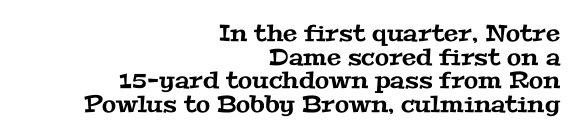
The image shows 23 px text type; set right-aligned, tight line spacing (1.03x), normal letter spacing, not underlined.
